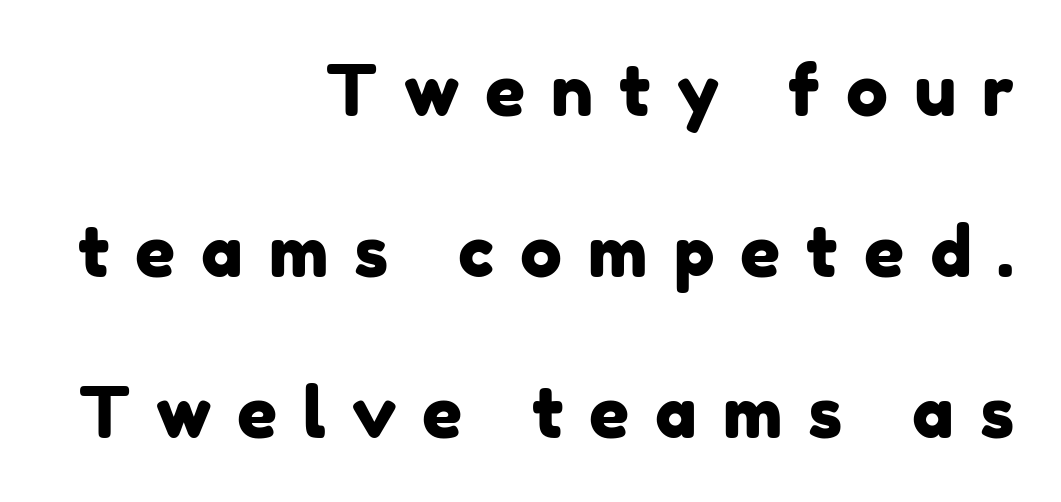
{"serif": "no", "width": "normal", "stroke_contrast": "low", "x_height": "medium", "monospaced": "no", "underline": "no", "align": "right", "line_spacing": "loose", "line_spacing_ratio": 2.3, "letter_spacing": "wide", "letter_spacing_em": 0.37, "glyph_px": 70}
